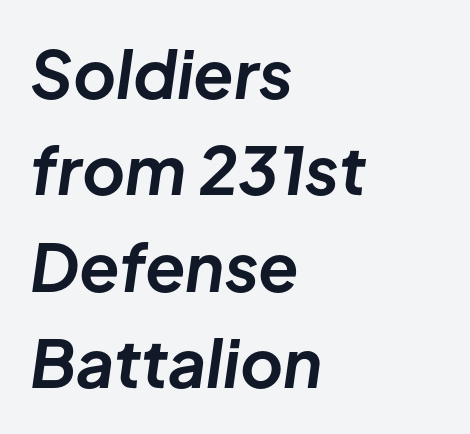
How would I describe the line gaps? Plain and ordinary. Just letters on the line, the space beneath them empty. The lettering tilts uniformly, giving the passage an italic look. Line beginnings align vertically; line endings do not. Spacing verdict: proportional, widths tailored to each character.
